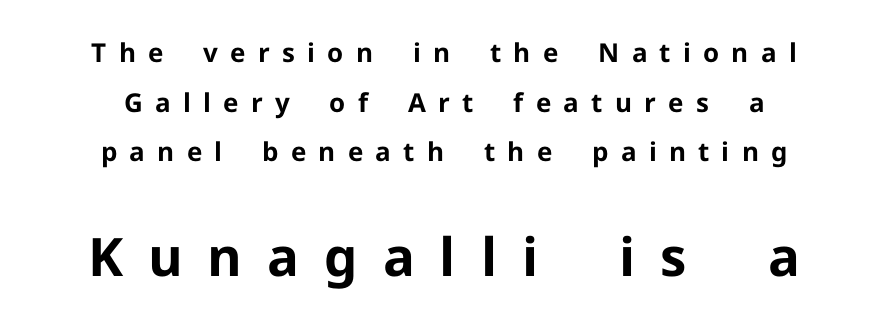
Q: Is the text bold? A: Yes.
Q: Is the text italic (slanted)? A: No, it is upright.
Q: Is the typeface a serif or a sans-serif typeface? A: Sans-serif.
Q: Is the text underlined? A: No.
Q: How is the paragraph aligned? A: Centered.
Q: Is the spacing between letters normal or unusually wide? A: Unusually wide.
Q: Is the spacing between lines tight, normal or loose? A: Loose.
Q: Which block of text is set in a larger size, the first (top) or the second (bottom)? A: The second (bottom) one.
Q: Width (condensed, normal, or wide)? A: Normal.
Q: Stroke contrast? A: Low.
Q: x-height? A: Medium.
Q: Monospaced? A: No.
